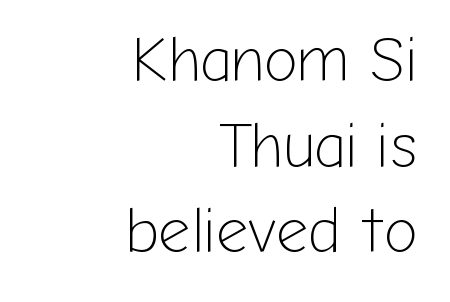
The image shows 63 px light sans-serif type, upright; set right-aligned, normal line spacing (1.36x), normal letter spacing, not underlined; low stroke contrast and a medium x-height.
